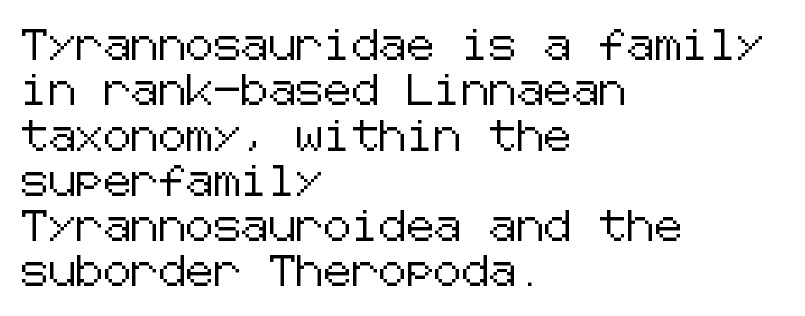
The image shows 31 px sans-serif type, upright; set left-aligned, normal line spacing (1.46x), normal letter spacing, not underlined; low stroke contrast and a medium x-height.
